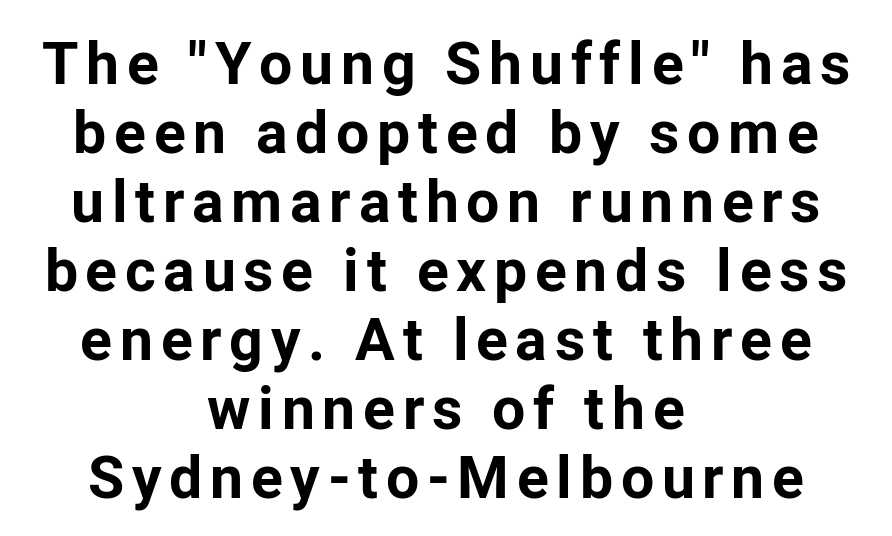
You can tell from the bare stems that sans-serif type was used. A typesetter would mark this as roman, not italic. Think of a printed novel: that variable character pitch is what you see here. The area under the type is left untouched.
